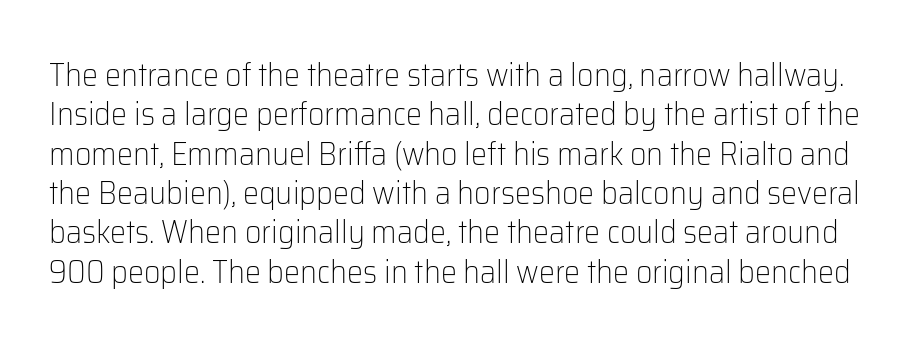
The rendering uses natural spacing where letterforms have individual widths. A roman cut, with each character standing at attention. The font sits on the lighter half of the weight spectrum, regular included. Nothing unusual about the tracking: characters are spaced as the font intends. Decoration check: the copy has no underline. Classification — sans serif.
